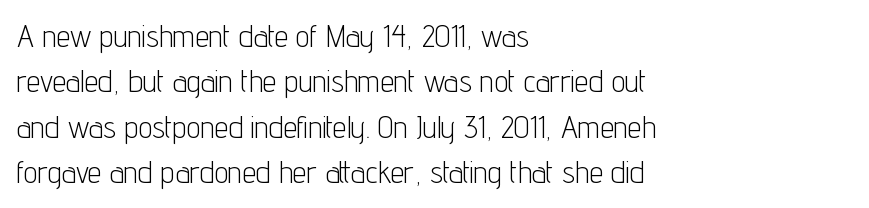
{"serif": "no", "italic": "no", "bold": "no", "weight": "light", "width": "condensed", "stroke_contrast": "low", "x_height": "medium", "monospaced": "no", "underline": "no", "align": "left", "line_spacing": "normal", "line_spacing_ratio": 1.46, "letter_spacing": "normal", "letter_spacing_em": 0.0, "glyph_px": 31}
